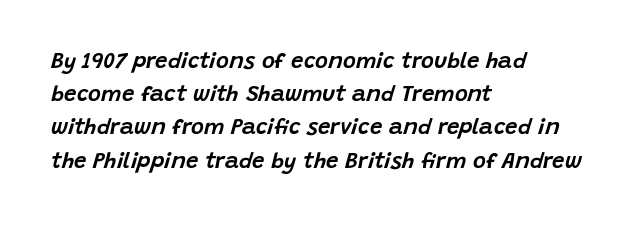
The image shows 22 px text type, italic (leaning right); set left-aligned, normal line spacing (1.51x), normal letter spacing, not underlined.
